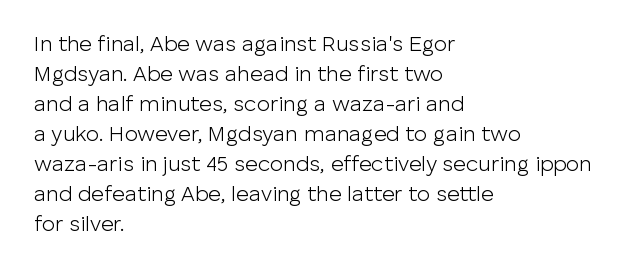
Reading down the column, the eye jumps a familiar distance to each next line. Left-aligned paragraph, ragged on the right. Check under the words: just untouched page. Nope, not italic — everything's standing straight.
